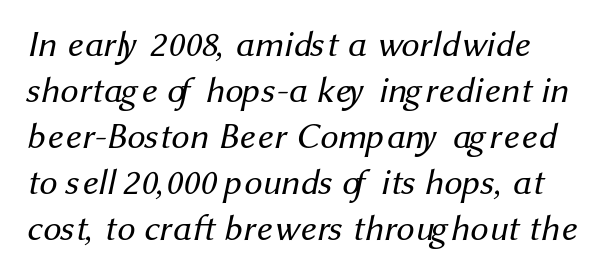
The image shows 36 px regular-weight sans-serif type; set normal line spacing (1.28x), normal letter spacing, not underlined; medium stroke contrast and a medium x-height.
